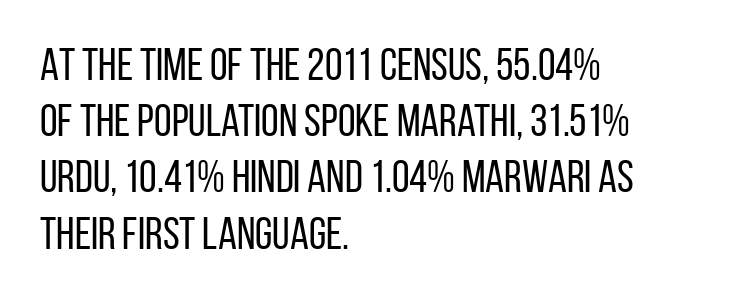
The block of text has a typical density, with ordinary space between rows. The lines in this sample share a left origin and differ only in where they stop. The glyphs are unaccompanied by any horizontal stroke below them. This sample uses plain, unmodified letter spacing. Think of a printed novel: that variable character pitch is what you see here. Letters have the restrained weight of plain body copy at most.
